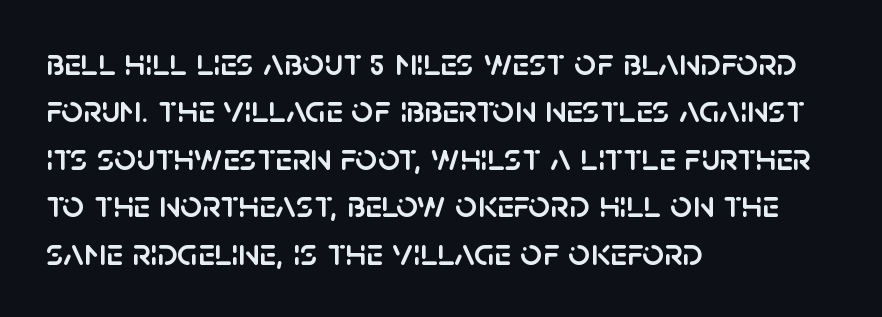
The letters advance in unequal steps, a hallmark of proportional type. Compared with typical paragraphs, the rows here are spaced about the same. Letter spacing: default. Grotesque or geometric, the face here clearly has no serifs.
